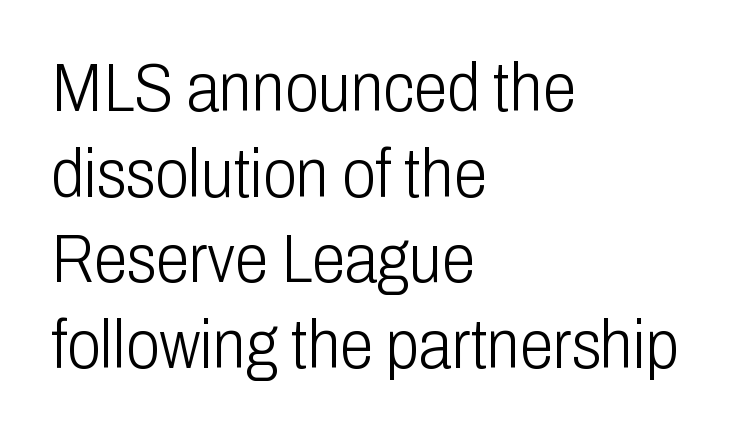
Summary of weight: not heavy and not bold. A typesetter would call this proportional, since set widths differ per character. Default kerning and tracking; the words read as compact shapes. Unlike italic type, these characters show no tilt at all. Clear beneath every line of the passage.
